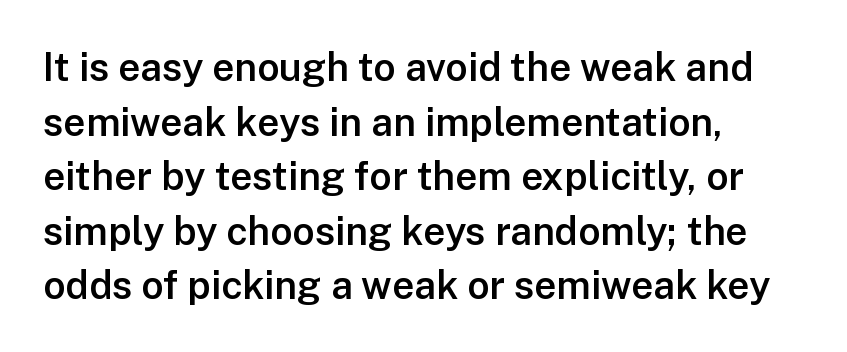
{"serif": "no", "italic": "no", "bold": "semi", "weight": "semibold", "width": "normal", "stroke_contrast": "low", "x_height": "medium", "monospaced": "no", "underline": "no", "align": "left", "line_spacing": "normal", "line_spacing_ratio": 1.4, "letter_spacing": "normal", "letter_spacing_em": 0.0, "glyph_px": 39}
